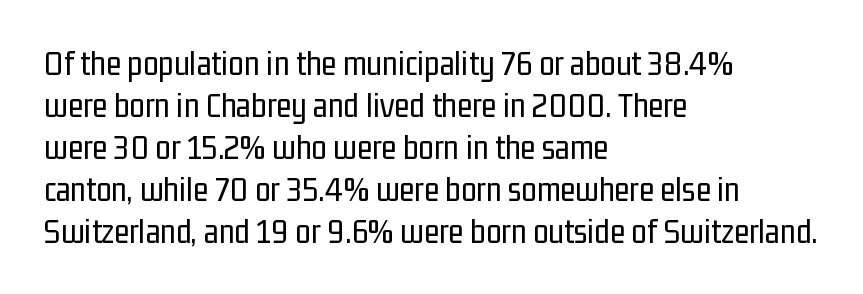
The image shows 35 px regular-weight, condensed sans-serif type, upright; set left-aligned, line spacing 1.2x, normal letter spacing, not underlined; low stroke contrast and a medium x-height.
